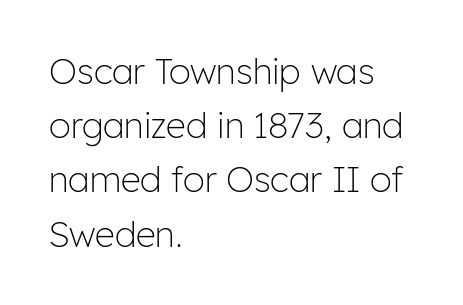
The face used here is rendered with its standard letterfit. The rows are spaced the way most documents space them. A typesetter would call this proportional, since set widths differ per character. Lines of text with bare space underneath. A quiet, ordinary-to-light weight characterises the typeface.
